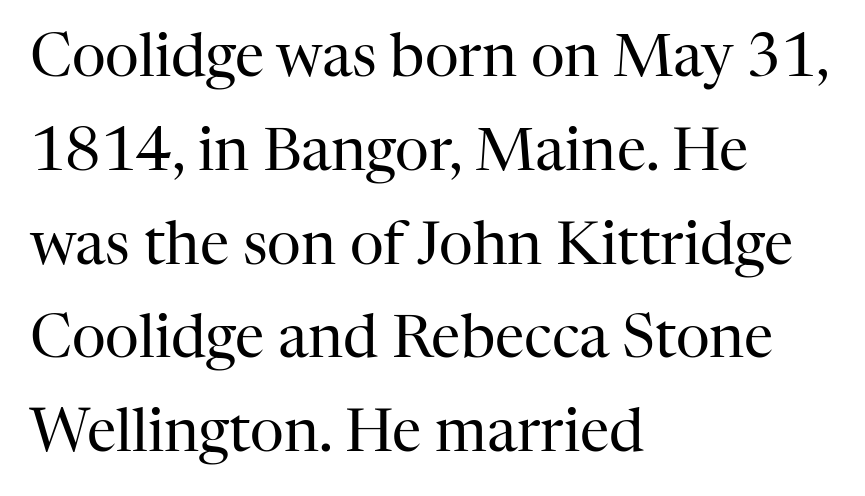
{"serif": "yes", "italic": "no", "bold": "no", "weight": "regular", "width": "normal", "stroke_contrast": "high", "x_height": "medium", "monospaced": "no", "underline": "no", "align": "left", "line_spacing": "normal", "line_spacing_ratio": 1.59, "letter_spacing": "normal", "letter_spacing_em": 0.0, "glyph_px": 59}
